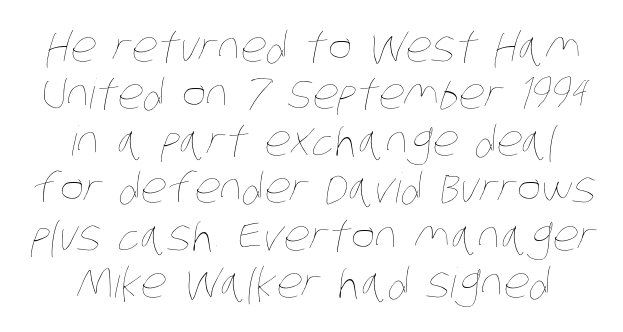
{"bold": "no", "weight": "thin", "width": "condensed", "stroke_contrast": "low", "x_height": "large", "monospaced": "no", "underline": "no", "line_spacing": "tight", "line_spacing_ratio": 1.15, "letter_spacing": "normal", "letter_spacing_em": 0.0, "glyph_px": 41}
